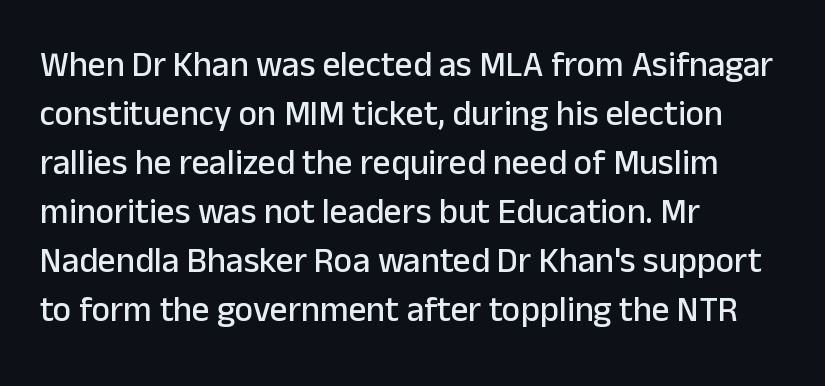
{"serif": "no", "italic": "no", "width": "normal", "stroke_contrast": "low", "x_height": "medium", "monospaced": "no", "underline": "no", "align": "left", "line_spacing": "normal", "line_spacing_ratio": 1.4, "letter_spacing": "normal", "letter_spacing_em": 0.0, "glyph_px": 35}
